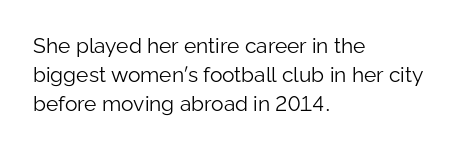
Each new line begins a customary step beneath the previous one. Stems here are at most as thick as an everyday book face. Words appear dense and cohesive because spacing is normal. Descenders hang freely into open space. The axis of the letterforms is exactly vertical.
